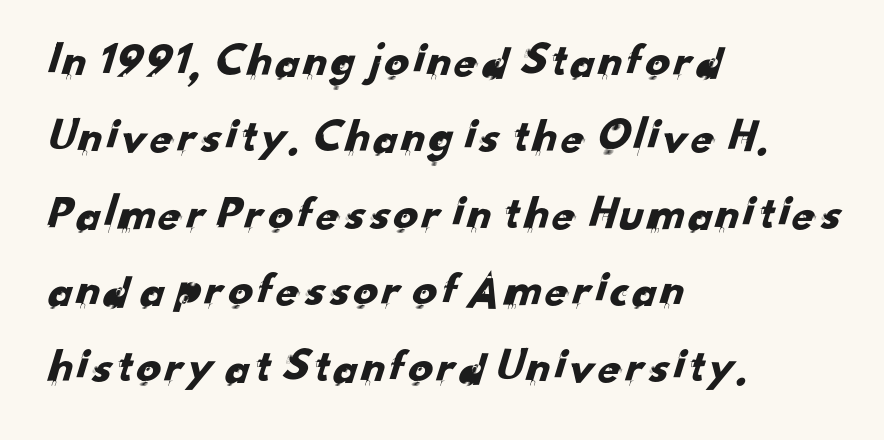
The space beneath each line is pristine and unruled. Is there much room between lines? A standard amount, neither cramped nor airy. The passage shown is typed in a proportional face where columns would drift. Note: no serifs on the glyphs. Tracking value appears to be zero — textbook default spacing. Compared with a centered layout, this one pins lines to the left instead.
